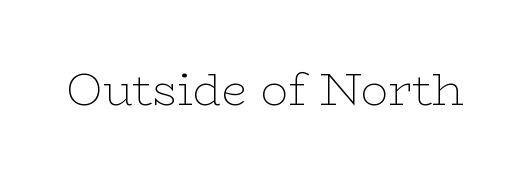
Q: Is the text bold? A: No.
Q: Is the text italic (slanted)? A: No, it is upright.
Q: Is the typeface a serif or a sans-serif typeface? A: Serif.
Q: Is the text underlined? A: No.
Q: Is the spacing between letters normal or unusually wide? A: Normal.
Q: Width (condensed, normal, or wide)? A: Wide.
Q: Stroke contrast? A: Low.
Q: x-height? A: Medium.
Q: Monospaced? A: No.
